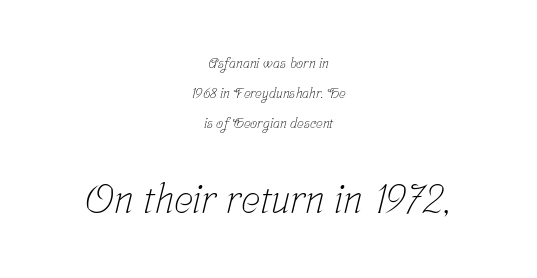
Glance below the letters and you will spot only blank space. Is the lower block the larger one? Yes — the lower block carries the bigger type. Note the varied advance widths — an 'i' is clearly narrower than an 'm'. Compared with a flush-left layout, this one balances lines on the center instead.
